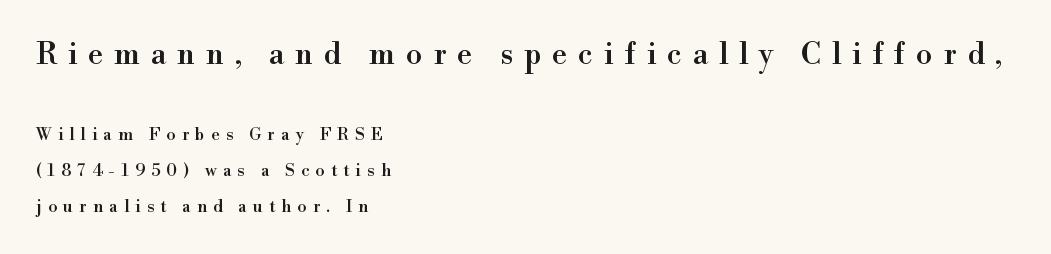
The image shows 30 px serif type, upright; set left-aligned, loose line spacing (2.12x), unusually wide letter spacing (+0.36 em), not underlined; the first (top) block is 1.76x larger; high stroke contrast and a small x-height.
